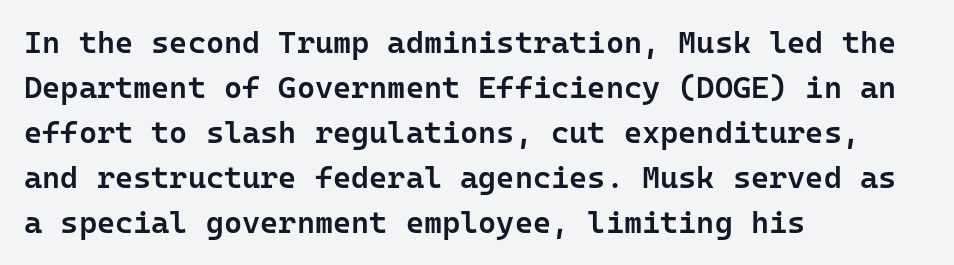
The image shows 31 px semibold sans-serif type, upright, monospaced; set left-aligned, normal line spacing (1.45x), normal letter spacing, not underlined; low stroke contrast and a medium x-height.
